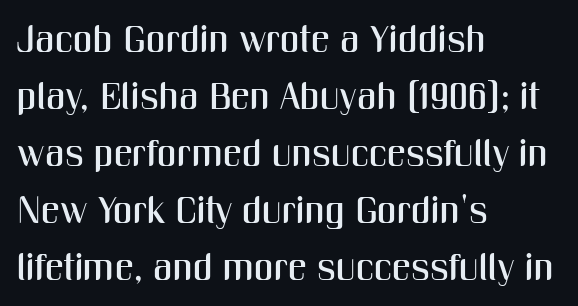
{"serif": "no", "italic": "no", "width": "condensed", "stroke_contrast": "medium", "x_height": "medium", "monospaced": "no", "underline": "no", "align": "left", "line_spacing": "normal", "line_spacing_ratio": 1.5, "letter_spacing": "normal", "letter_spacing_em": 0.0, "glyph_px": 38}
